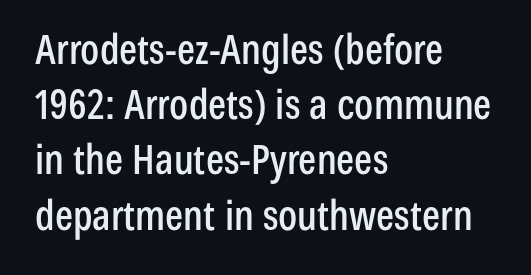
The image shows 40 px condensed sans-serif type, upright; set left-aligned, normal line spacing (1.38x), normal letter spacing, not underlined; low stroke contrast and a medium x-height.
